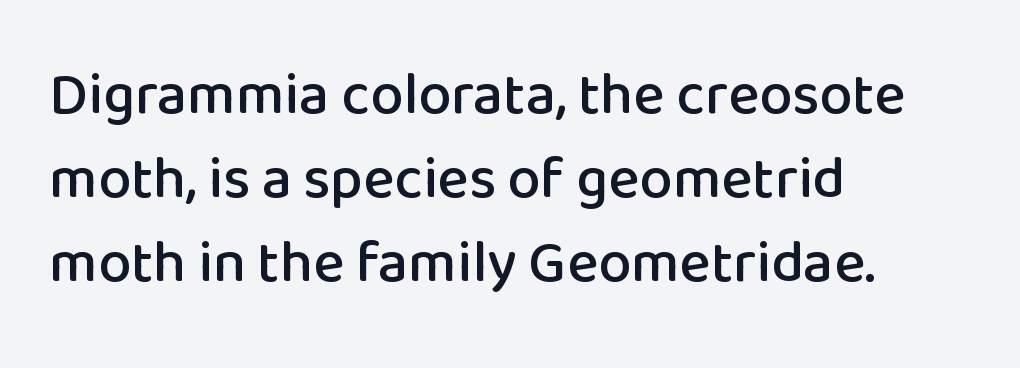
The image shows 59 px sans-serif type, upright; set left-aligned, normal line spacing (1.42x), normal letter spacing, not underlined; low stroke contrast and a medium x-height.
